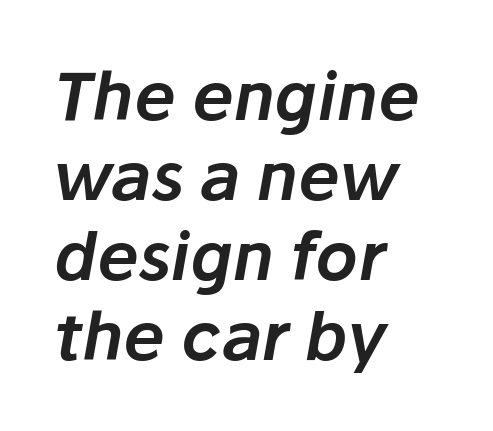
Q: Is the text italic (slanted)? A: Yes, it leans right by about 10 degrees.
Q: Is the text underlined? A: No.
Q: How is the paragraph aligned? A: Left-aligned.
Q: Is the spacing between letters normal or unusually wide? A: Normal.
Q: Width (condensed, normal, or wide)? A: Normal.
Q: Stroke contrast? A: Low.
Q: x-height? A: Medium.
Q: Monospaced? A: No.
